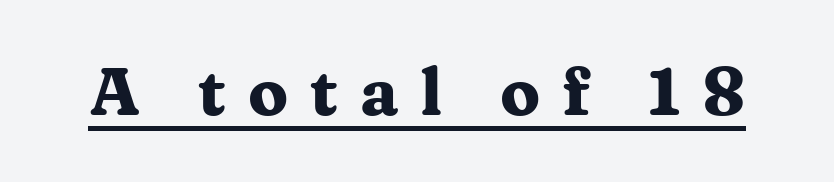
{"serif": "yes", "italic": "no", "bold": "yes", "weight": "heavy", "width": "wide", "stroke_contrast": "medium", "x_height": "medium", "monospaced": "no", "underline": "yes", "letter_spacing": "wide", "letter_spacing_em": 0.33, "glyph_px": 66}
